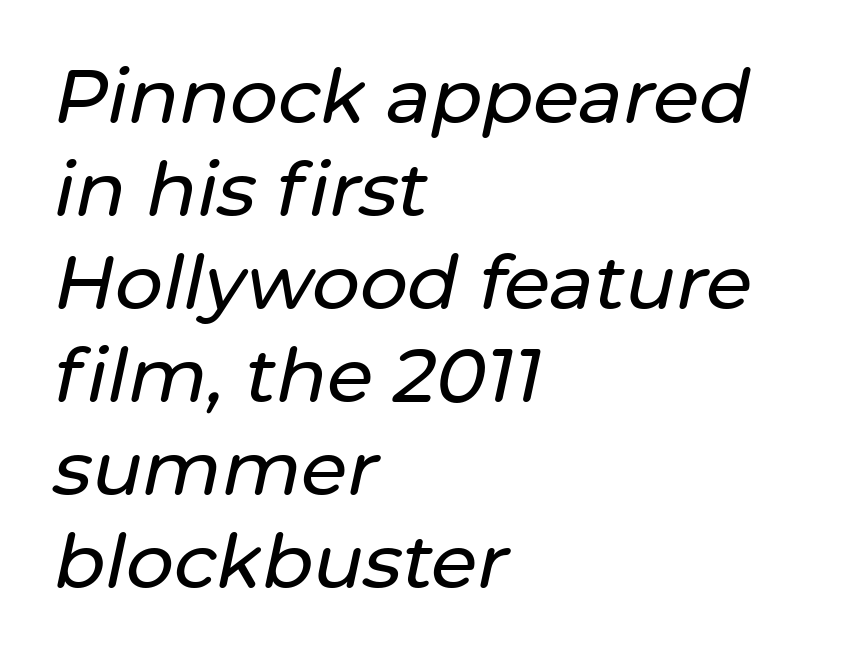
Q: Is the text italic (slanted)? A: Yes, it leans right by about 12 degrees.
Q: Is the text underlined? A: No.
Q: How is the paragraph aligned? A: Left-aligned.
Q: Is the spacing between letters normal or unusually wide? A: Normal.
Q: Width (condensed, normal, or wide)? A: Normal.
Q: Stroke contrast? A: Low.
Q: x-height? A: Medium.
Q: Monospaced? A: No.
